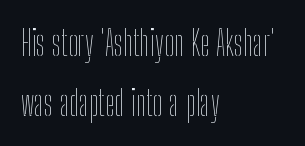
The letterforms sit shoulder to shoulder at normal distance. Do the letters lean? They stand straight. A classic flush-left, rag-right setting is used for this passage. Nobody drew a line under any word here. Character widths vary here, with narrow letters taking less room than wide ones. Unbolded letterforms with no extra heft.
